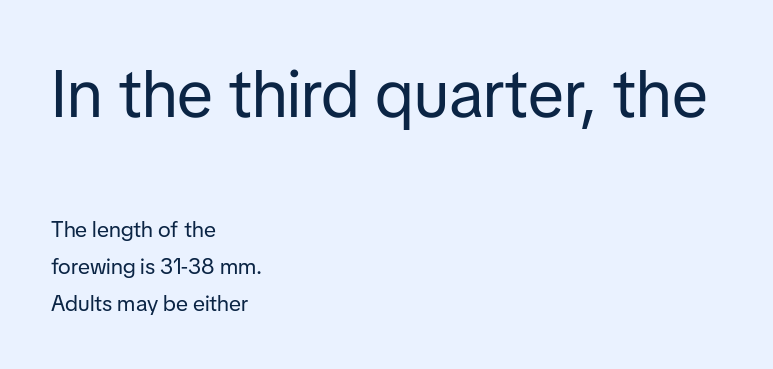
{"serif": "no", "italic": "no", "bold": "no", "weight": "regular", "width": "normal", "stroke_contrast": "low", "x_height": "medium", "monospaced": "no", "underline": "no", "align": "left", "line_spacing": "normal", "line_spacing_ratio": 1.68, "letter_spacing": "normal", "letter_spacing_em": 0.0, "larger_block": "first", "size_ratio": 3.0, "glyph_px": 66}
